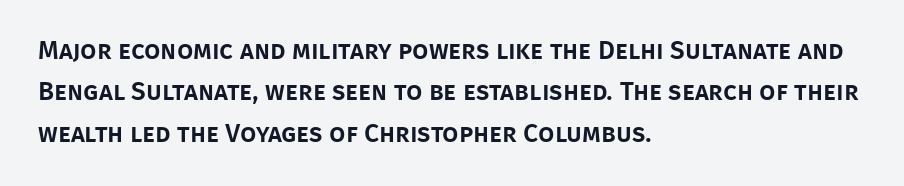
The image shows 26 px text type, upright; set left-aligned, normal line spacing (1.59x), normal letter spacing, not underlined.
